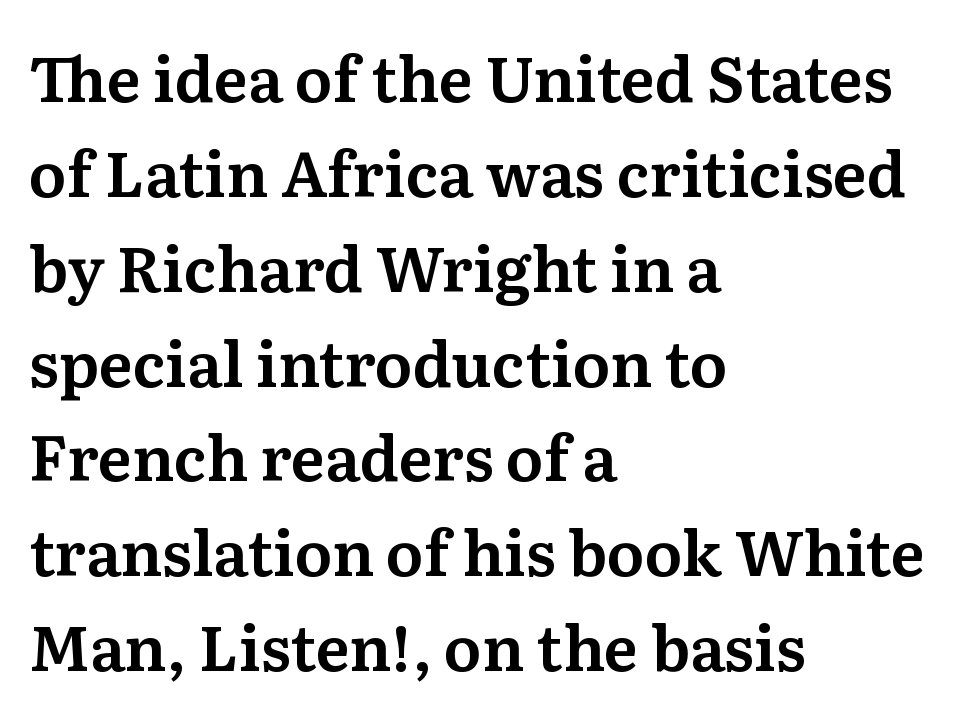
{"serif": "yes", "italic": "no", "width": "normal", "stroke_contrast": "medium", "x_height": "medium", "monospaced": "no", "underline": "no", "align": "left", "line_spacing": "normal", "line_spacing_ratio": 1.53, "letter_spacing": "normal", "letter_spacing_em": 0.0, "glyph_px": 62}
